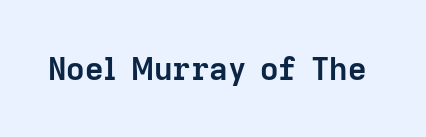
{"serif": "no", "italic": "no", "bold": "yes", "weight": "semibold", "width": "normal", "stroke_contrast": "low", "x_height": "medium", "monospaced": "no", "underline": "no", "letter_spacing": "normal", "letter_spacing_em": 0.0, "glyph_px": 32}
